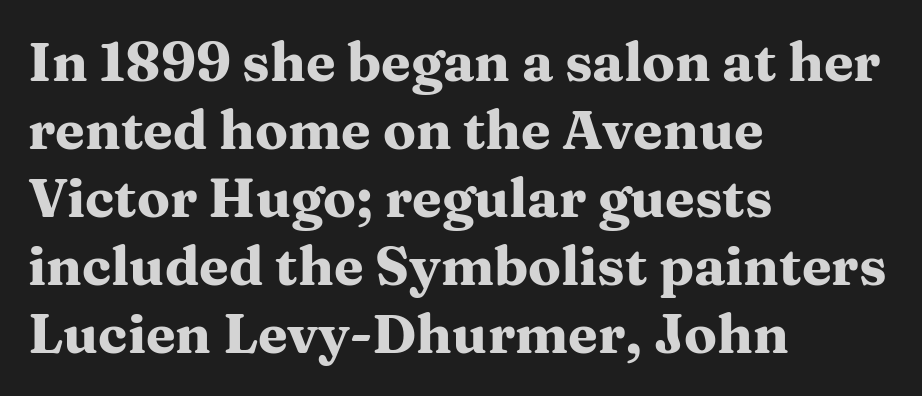
Q: Is the text bold? A: Yes.
Q: Is the text italic (slanted)? A: No, it is upright.
Q: Is the typeface a serif or a sans-serif typeface? A: Serif.
Q: Is the text underlined? A: No.
Q: How is the paragraph aligned? A: Left-aligned.
Q: Is the spacing between letters normal or unusually wide? A: Normal.
Q: Is the spacing between lines tight, normal or loose? A: Normal.
Q: Width (condensed, normal, or wide)? A: Wide.
Q: Stroke contrast? A: Medium.
Q: x-height? A: Medium.
Q: Monospaced? A: No.
